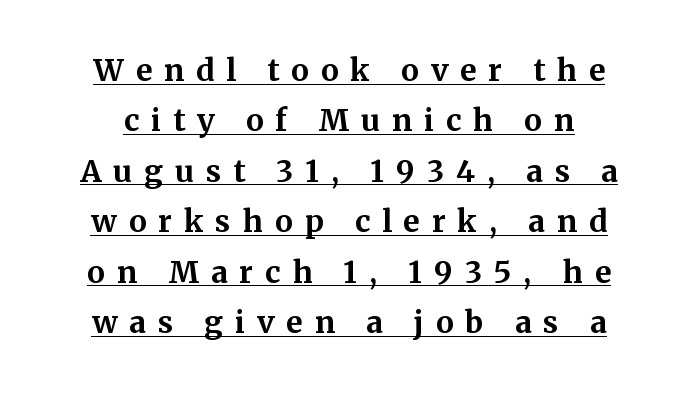
Q: Is the text bold? A: Yes.
Q: Is the text italic (slanted)? A: No, it is upright.
Q: Is the typeface a serif or a sans-serif typeface? A: Serif.
Q: Is the text underlined? A: Yes.
Q: Is the spacing between letters normal or unusually wide? A: Unusually wide.
Q: Is the spacing between lines tight, normal or loose? A: Normal.
Q: Width (condensed, normal, or wide)? A: Normal.
Q: Stroke contrast? A: Medium.
Q: x-height? A: Medium.
Q: Monospaced? A: No.
